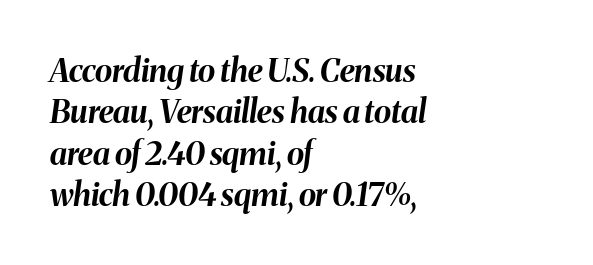
The image shows 32 px bold type, italic (leaning right); set left-aligned, normal line spacing (1.29x), normal letter spacing, not underlined; medium stroke contrast and a medium x-height.
